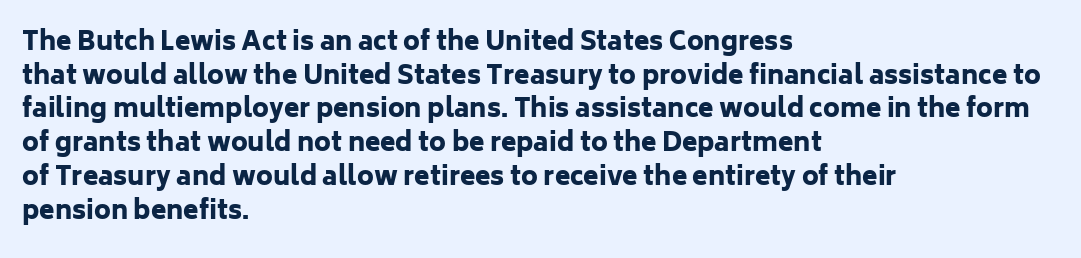
{"italic": "no", "bold": "yes", "underline": "no", "align": "left", "line_spacing": "normal", "line_spacing_ratio": 1.35, "letter_spacing": "normal", "letter_spacing_em": 0.0, "glyph_px": 25}
